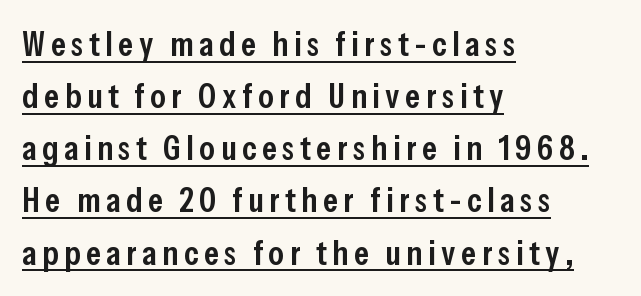
{"serif": "no", "italic": "no", "bold": "semi", "weight": "semibold", "width": "condensed", "stroke_contrast": "low", "x_height": "medium", "monospaced": "no", "underline": "yes", "align": "left", "line_spacing": "normal", "line_spacing_ratio": 1.49, "glyph_px": 35}
